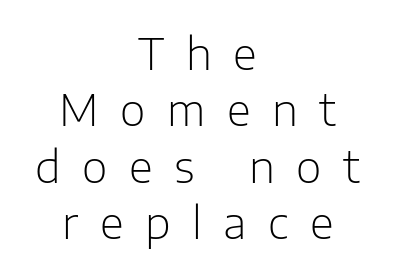
Q: Is the text bold? A: No.
Q: Is the text italic (slanted)? A: No, it is upright.
Q: Is the typeface a serif or a sans-serif typeface? A: Sans-serif.
Q: Is the text underlined? A: No.
Q: How is the paragraph aligned? A: Centered.
Q: Is the spacing between letters normal or unusually wide? A: Unusually wide.
Q: Is the spacing between lines tight, normal or loose? A: Normal.
Q: Width (condensed, normal, or wide)? A: Normal.
Q: Stroke contrast? A: Low.
Q: x-height? A: Medium.
Q: Monospaced? A: No.
